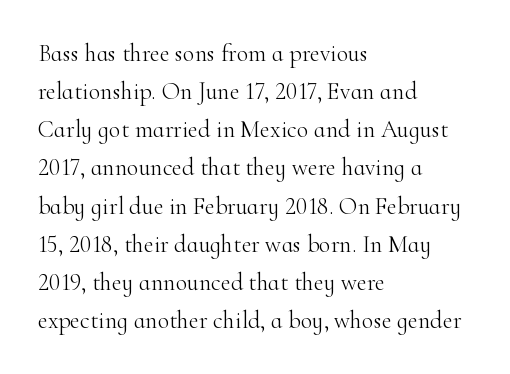
The image shows 24 px text type, upright; set left-aligned, normal line spacing (1.59x), normal letter spacing, not underlined.
